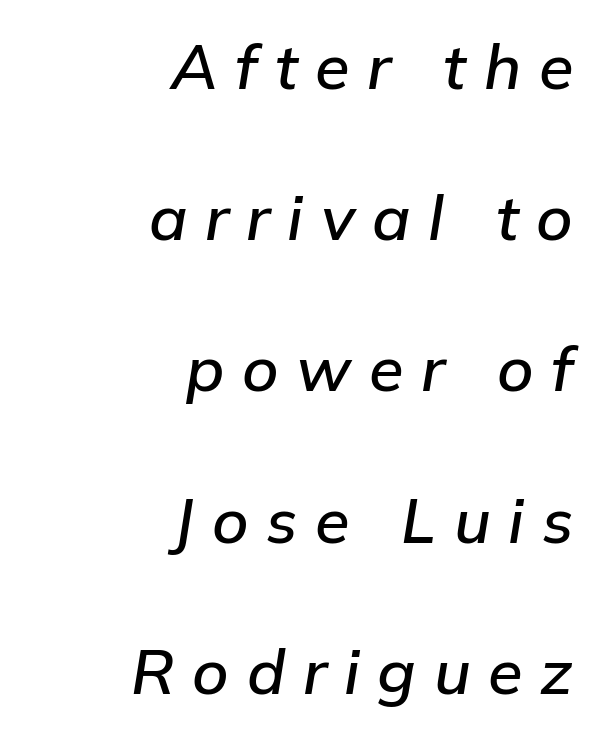
These lines have a slow, spaced-out rhythm from letter to letter. Glance below the letters and you will spot only blank space. Character widths vary here, with narrow letters taking less room than wide ones. Looking at the ascenders, they clearly lean. Line spacing here is loose. A student would call this right alignment; a typographer would say flush right, rag left.
